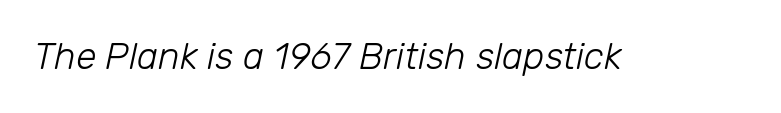
Glance below the letters and you will spot only blank space. Proportional: the letters do not fall into vertical columns. No chunkiness to these letters — they're not bold. It's the slanting kind of type. No extra tracking has been applied to these lines.
